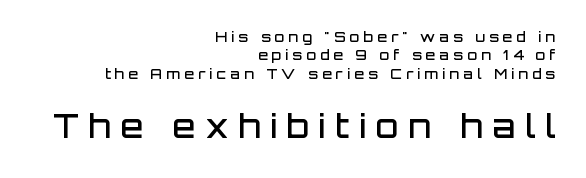
Q: Is the text bold? A: Semi-bold.
Q: Is the text italic (slanted)? A: No, it is upright.
Q: Is the typeface a serif or a sans-serif typeface? A: Sans-serif.
Q: Is the text underlined? A: No.
Q: How is the paragraph aligned? A: Right-aligned.
Q: Is the spacing between letters normal or unusually wide? A: Unusually wide.
Q: Is the spacing between lines tight, normal or loose? A: Normal.
Q: Which block of text is set in a larger size, the first (top) or the second (bottom)? A: The second (bottom) one.
Q: Width (condensed, normal, or wide)? A: Normal.
Q: Stroke contrast? A: Low.
Q: x-height? A: Large.
Q: Monospaced? A: No.
